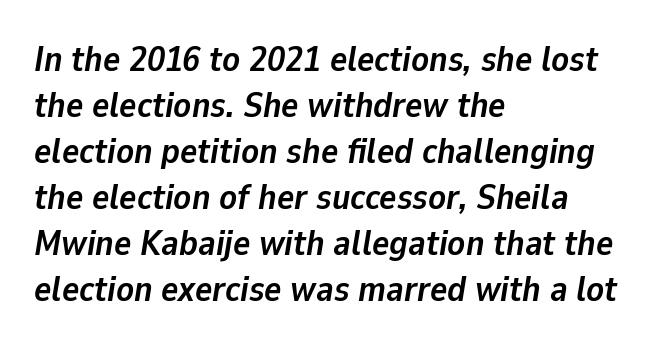
Q: Is the text bold? A: Yes.
Q: Is the text italic (slanted)? A: Yes, it leans right by about 9 degrees.
Q: Is the text underlined? A: No.
Q: How is the paragraph aligned? A: Left-aligned.
Q: Is the spacing between letters normal or unusually wide? A: Normal.
Q: Is the spacing between lines tight, normal or loose? A: Normal.
Q: Width (condensed, normal, or wide)? A: Normal.
Q: Stroke contrast? A: Low.
Q: x-height? A: Medium.
Q: Monospaced? A: No.
